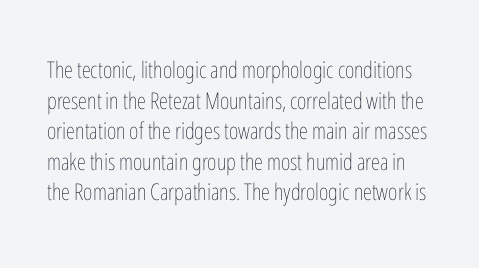
Rule under the text: the space is simply empty. A normal amount of white space separates one row of letters from the next. Stroke thickness stays within the range of a standard reading face or lighter. Characters remain perfectly vertical along every line. Short note: letters normally spaced.
